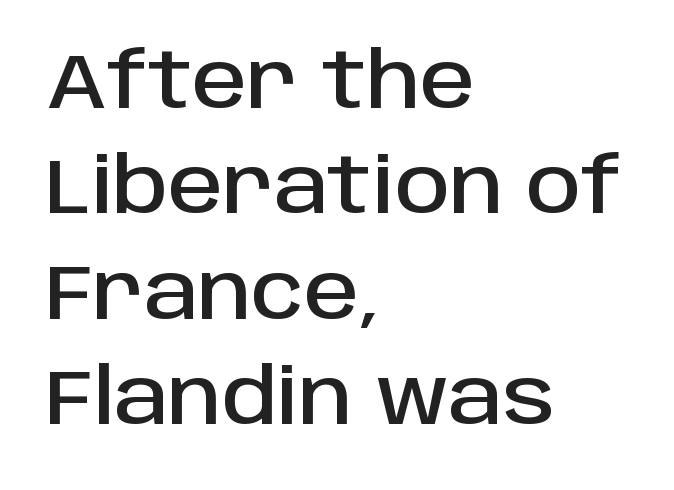
The image shows 77 px sans-serif type, upright; set left-aligned, normal line spacing (1.37x), normal letter spacing, not underlined; low stroke contrast and a large x-height.
